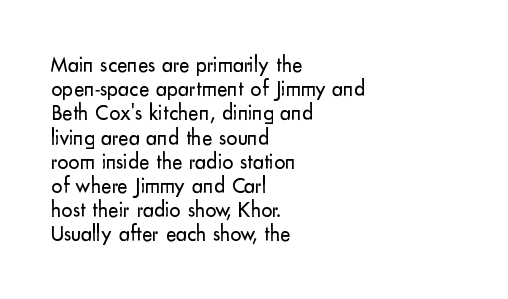
The designer dialed line spacing down below the default. Heaviness? Minimal to ordinary, like unemphasized prose. Check under the words: just untouched page. Quick note: not italic, upright.
